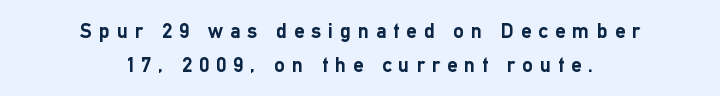
The image shows 21 px bold type, upright; set centered, normal line spacing (1.64x), unusually wide letter spacing (+0.33 em), not underlined.
